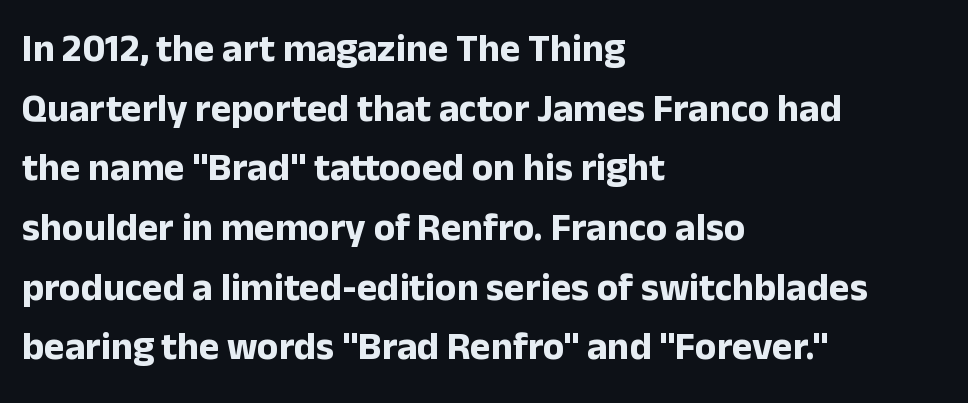
The image shows 39 px bold sans-serif type, upright; set left-aligned, normal line spacing (1.53x), normal letter spacing, not underlined; low stroke contrast and a medium x-height.
